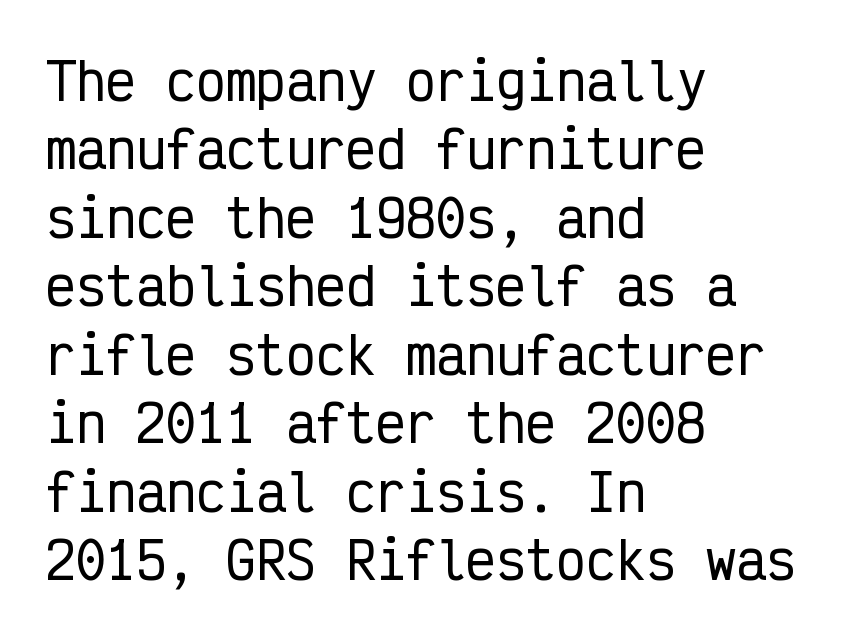
{"serif": "no", "italic": "no", "width": "condensed", "stroke_contrast": "low", "x_height": "medium", "monospaced": "yes", "underline": "no", "align": "left", "line_spacing": "normal", "line_spacing_ratio": 1.37, "letter_spacing": "normal", "letter_spacing_em": 0.0, "glyph_px": 50}
